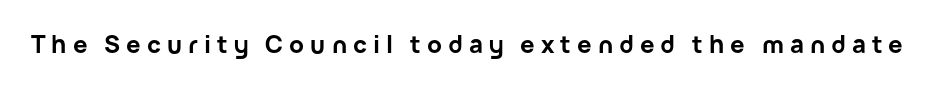
Underlining? Definitely not there. The axis of the letterforms is exactly vertical. Look at the stroke-to-counter ratio: heavy, a bold. What stands out about the letter spacing? Its width — letters are far apart.
